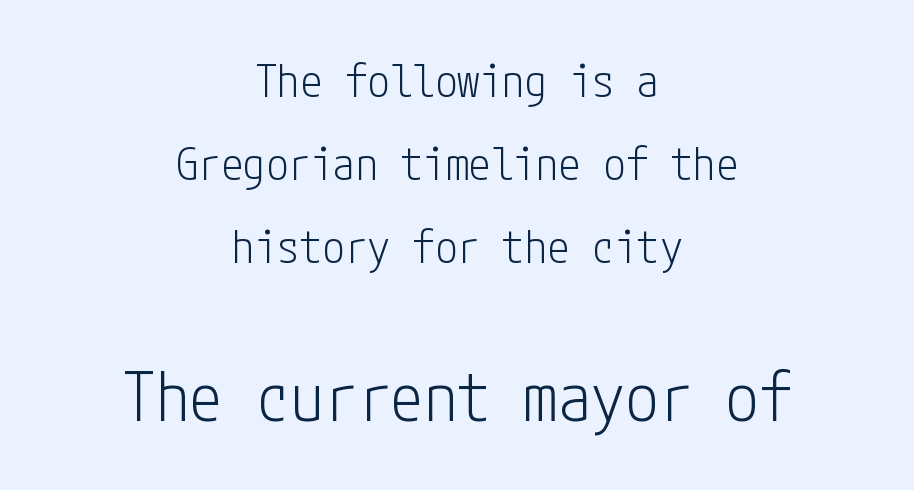
Leftover space on each line is divided equally before and after the words. What kind of face is this? One without serifs — a sans. Caption: standard tracking, unaltered. Do the letters lean? They stand straight. These glyphs show unthickened strokes, regular width or finer. Underline: absent.
